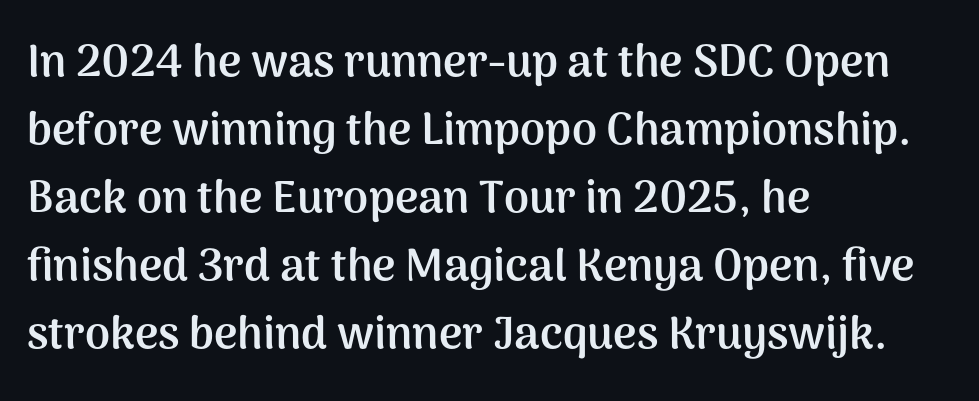
The image shows 45 px semibold sans-serif type, upright; set left-aligned, normal line spacing (1.51x), normal letter spacing, not underlined; medium stroke contrast and a medium x-height.
